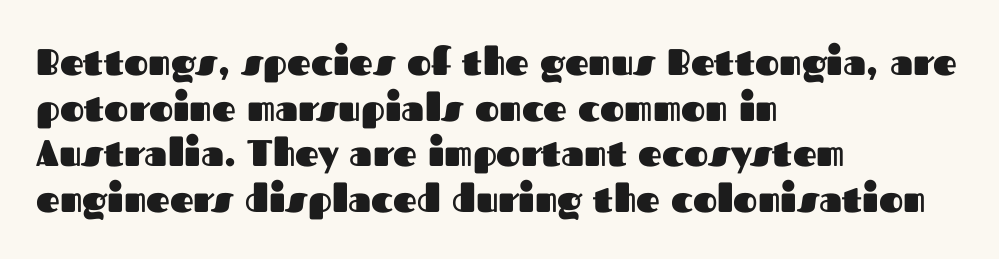
The image shows 37 px heavy sans-serif type, upright; set left-aligned, line spacing 1.23x, normal letter spacing, not underlined; medium stroke contrast and a medium x-height.
